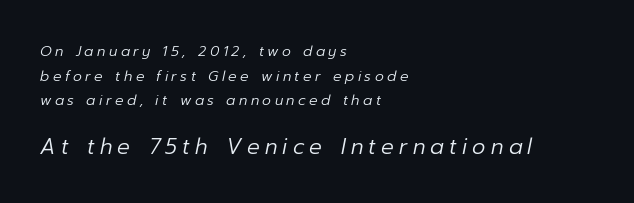
No extra ink here — the face is not bold. Compared with ordinary roman type, these characters are visibly tilted. Compare the two chunks: the lower has the greater cap height. Line starts are locked; line ends wander. Descenders are the only things crossing below the line.
